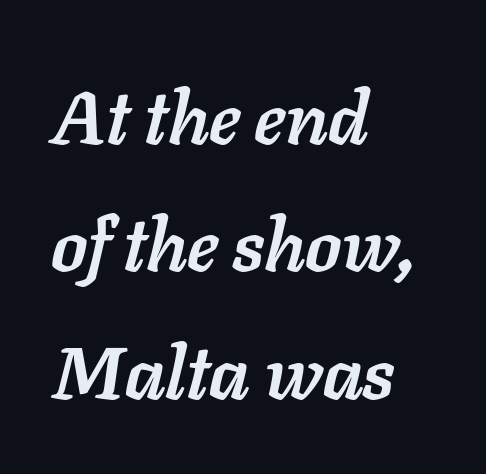
The image shows 74 px semibold type, italic (leaning right); set left-aligned, line spacing 1.72x, normal letter spacing, not underlined; low stroke contrast and a medium x-height.
